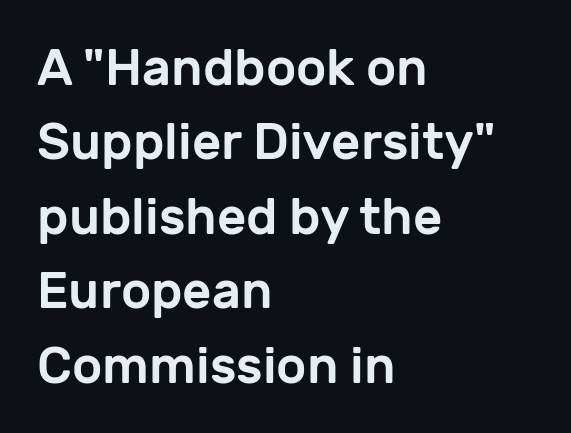
Q: Is the text italic (slanted)? A: No, it is upright.
Q: Is the typeface a serif or a sans-serif typeface? A: Sans-serif.
Q: Is the text underlined? A: No.
Q: How is the paragraph aligned? A: Left-aligned.
Q: Is the spacing between letters normal or unusually wide? A: Normal.
Q: Is the spacing between lines tight, normal or loose? A: Normal.
Q: Width (condensed, normal, or wide)? A: Normal.
Q: Stroke contrast? A: Low.
Q: x-height? A: Medium.
Q: Monospaced? A: No.
